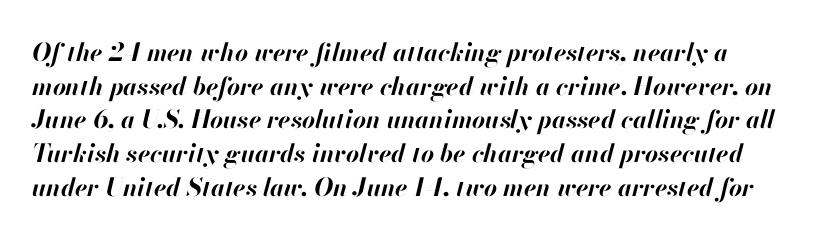
{"italic": "yes", "lean": "right", "slant_degrees": 13, "bold": "yes", "underline": "no", "line_spacing": "normal", "line_spacing_ratio": 1.35, "letter_spacing": "normal", "letter_spacing_em": 0.0, "glyph_px": 25}
